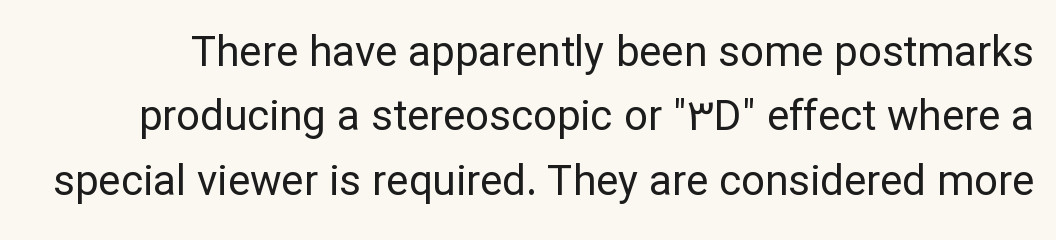
Q: Is the text bold? A: No.
Q: Is the text italic (slanted)? A: No, it is upright.
Q: Is the typeface a serif or a sans-serif typeface? A: Sans-serif.
Q: Is the text underlined? A: No.
Q: Is the spacing between letters normal or unusually wide? A: Normal.
Q: Is the spacing between lines tight, normal or loose? A: Normal.
Q: Width (condensed, normal, or wide)? A: Normal.
Q: Stroke contrast? A: Low.
Q: x-height? A: Medium.
Q: Monospaced? A: No.
